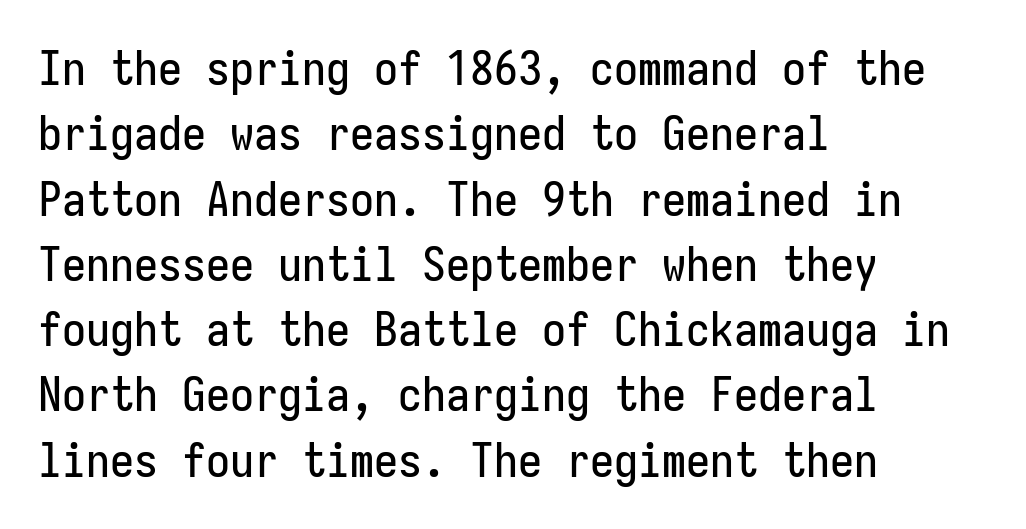
Q: Is the text italic (slanted)? A: No, it is upright.
Q: Is the typeface a serif or a sans-serif typeface? A: Sans-serif.
Q: Is the text underlined? A: No.
Q: How is the paragraph aligned? A: Left-aligned.
Q: Is the spacing between letters normal or unusually wide? A: Normal.
Q: Is the spacing between lines tight, normal or loose? A: Normal.
Q: Width (condensed, normal, or wide)? A: Condensed.
Q: Stroke contrast? A: Low.
Q: x-height? A: Medium.
Q: Monospaced? A: Yes.
